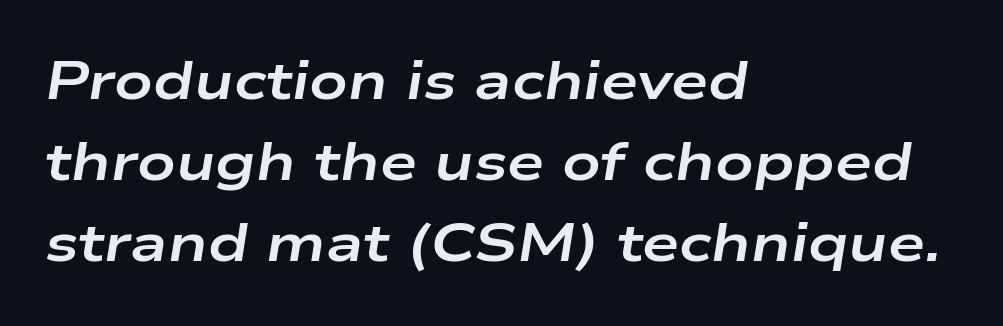
The passage shown is typed in a proportional face where columns would drift. Is the letter spacing exaggerated? No — it looks like the ordinary default. Designer's note — italics engaged. Short and long lines alike share a common starting point at left. Summary of vertical rhythm: regular, with standard interline spacing.
